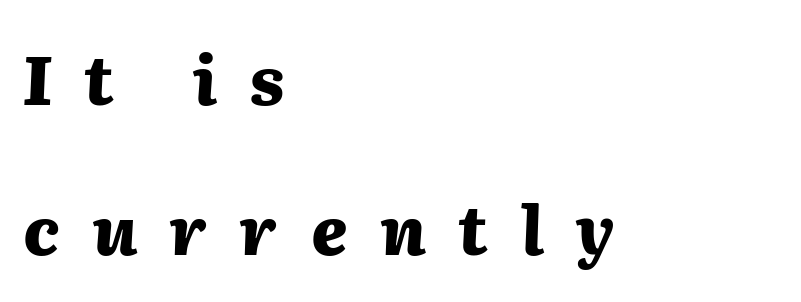
The lines in this sample share a left origin and differ only in where they stop. Looking at the ascenders, they clearly lean. A typesetter would call this proportional, since set widths differ per character. Tracking value appears strongly positive — letters spread wide.
